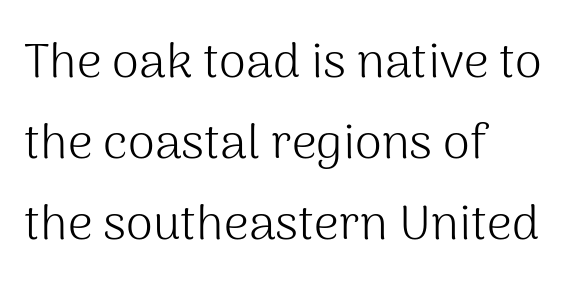
Students, observe: this is what conventionally led text looks like. The lines are quadded left. You could call the tracking neutral — neither tight nor loose. Think of a printed novel: that variable character pitch is what you see here. To sum up the face: it is a sans, with no serifs.
